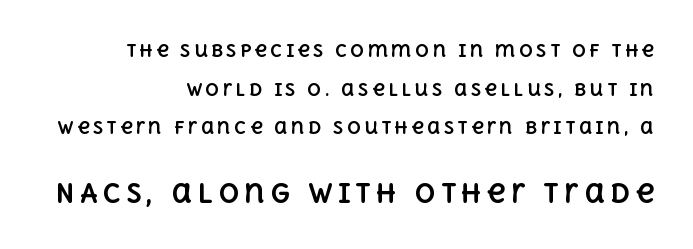
Q: Is the text bold? A: Yes.
Q: Is the text italic (slanted)? A: No, it is upright.
Q: Is the text underlined? A: No.
Q: How is the paragraph aligned? A: Right-aligned.
Q: Is the spacing between lines tight, normal or loose? A: Loose.
Q: Which block of text is set in a larger size, the first (top) or the second (bottom)? A: The second (bottom) one.
